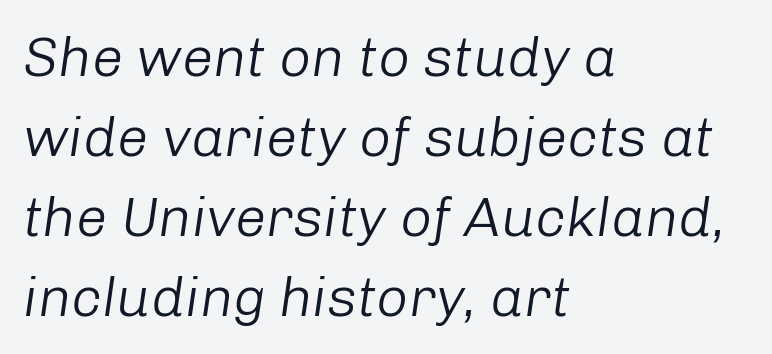
The image shows 56 px light type, italic (leaning right); set left-aligned, normal line spacing (1.43x), normal letter spacing, not underlined; low stroke contrast and a medium x-height.
